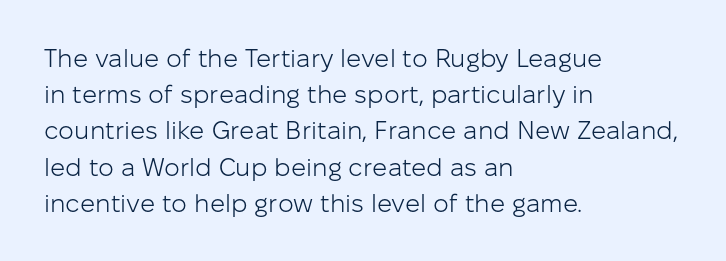
Q: Is the text bold? A: No.
Q: Is the text italic (slanted)? A: No, it is upright.
Q: Is the text underlined? A: No.
Q: How is the paragraph aligned? A: Left-aligned.
Q: Is the spacing between letters normal or unusually wide? A: Normal.
Q: Is the spacing between lines tight, normal or loose? A: Normal.
